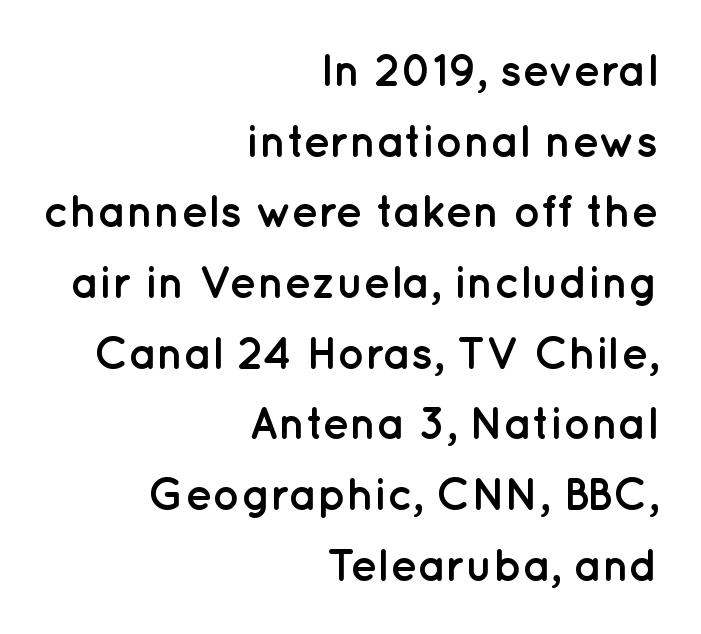
Note: no serifs on the glyphs. Words float on clear page, feet unadorned. These lines carry a lot of weight — the face is fully bold. Is this a fixed-width face? No — the glyphs have proportional, varying widths.
